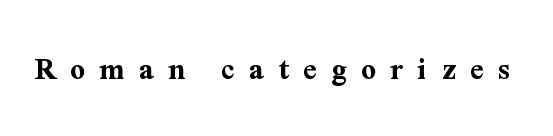
Q: Is the text bold? A: Yes.
Q: Is the text italic (slanted)? A: No, it is upright.
Q: Is the typeface a serif or a sans-serif typeface? A: Serif.
Q: Is the text underlined? A: No.
Q: Is the spacing between letters normal or unusually wide? A: Unusually wide.
Q: Width (condensed, normal, or wide)? A: Normal.
Q: Stroke contrast? A: Medium.
Q: x-height? A: Medium.
Q: Monospaced? A: No.
